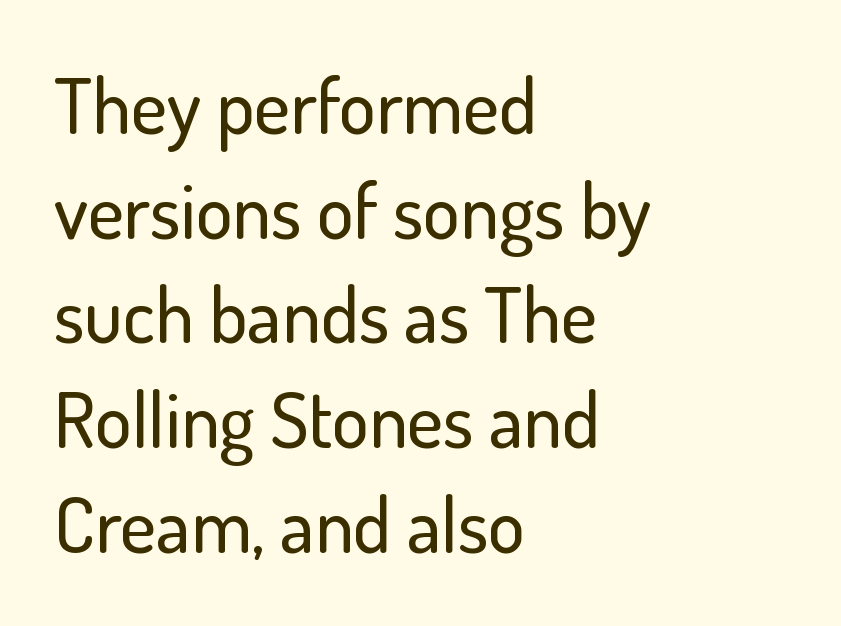
The image shows 77 px sans-serif type, upright; set left-aligned, normal line spacing (1.36x), normal letter spacing, not underlined; low stroke contrast and a small x-height.
